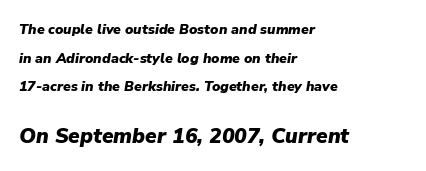
An italicized treatment has been applied to the whole sample. Reading top to bottom, the characters get bigger at the block break. Has an underline been added? It has not. Strokes here are thick enough to call this a true bold. This block would shrink considerably if given ordinary leading; it's expanded now.
